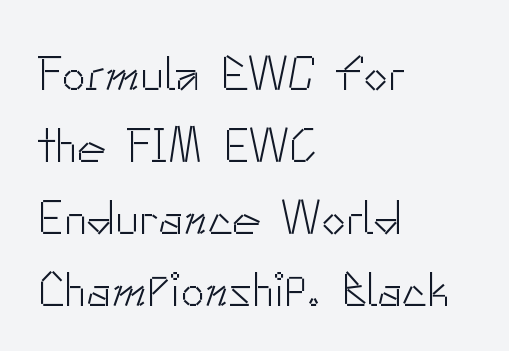
The image shows 49 px light sans-serif type, upright; set left-aligned, normal line spacing (1.47x), normal letter spacing, not underlined; low stroke contrast and a small x-height.
